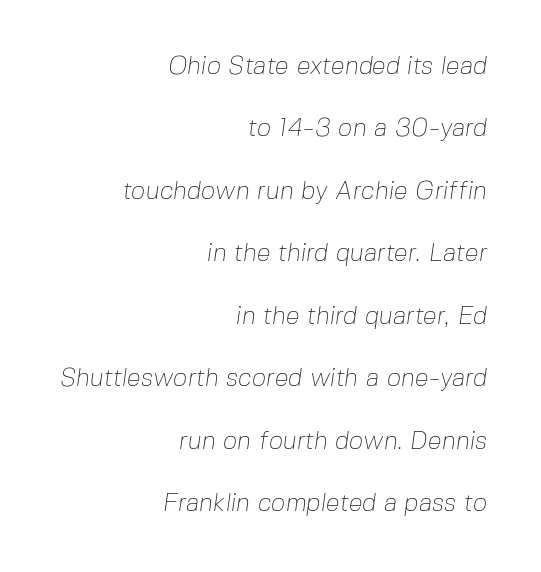
Weight class: somewhere from thin through regular. This rendering uses right alignment, leaving the left contour irregular. Letters rest on an invisible, unmarked baseline. Quick note: interline space is abundant. Caption: standard tracking, unaltered.
